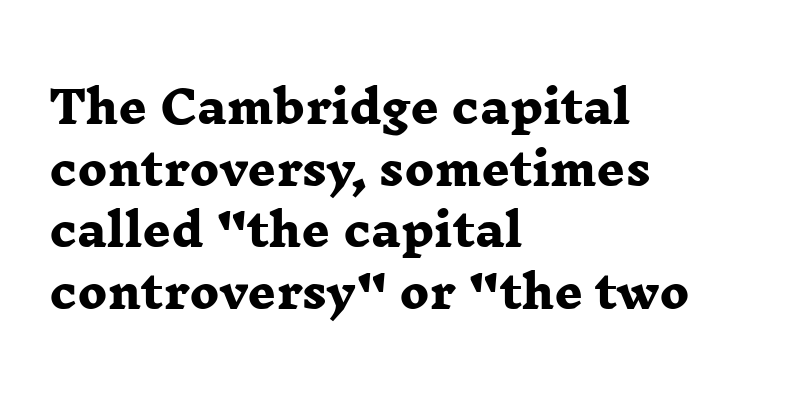
Q: Is the text bold? A: Yes.
Q: Is the typeface a serif or a sans-serif typeface? A: Serif.
Q: Is the text underlined? A: No.
Q: How is the paragraph aligned? A: Left-aligned.
Q: Is the spacing between letters normal or unusually wide? A: Normal.
Q: Is the spacing between lines tight, normal or loose? A: Normal.
Q: Width (condensed, normal, or wide)? A: Wide.
Q: Stroke contrast? A: Low.
Q: x-height? A: Medium.
Q: Monospaced? A: No.
